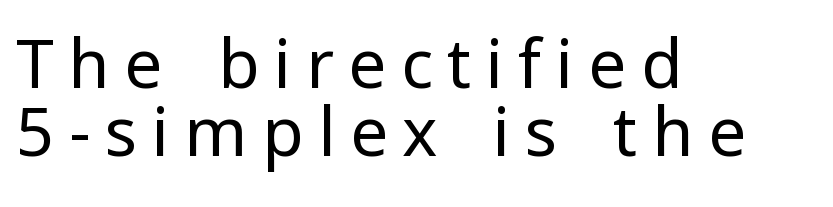
The image shows 67 px regular-weight sans-serif type, upright; set left-aligned, tight line spacing (1.01x), unusually wide letter spacing (+0.22 em), not underlined; low stroke contrast and a medium x-height.
